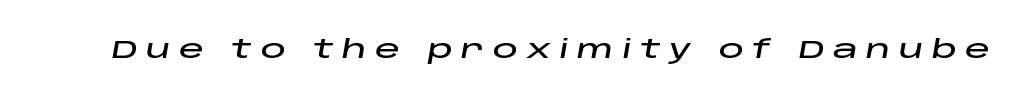
Q: Is the text italic (slanted)? A: Yes, it leans right by about 10 degrees.
Q: Is the text underlined? A: No.
Q: Is the spacing between letters normal or unusually wide? A: Unusually wide.
